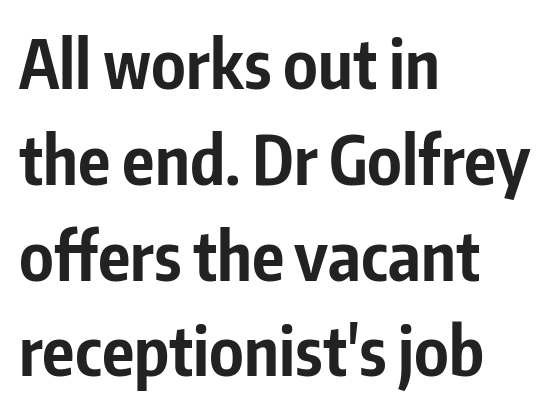
{"serif": "no", "italic": "no", "bold": "yes", "weight": "bold", "width": "condensed", "stroke_contrast": "low", "x_height": "medium", "monospaced": "no", "underline": "no", "align": "left", "line_spacing": "normal", "line_spacing_ratio": 1.43, "letter_spacing": "normal", "letter_spacing_em": 0.0, "glyph_px": 67}
